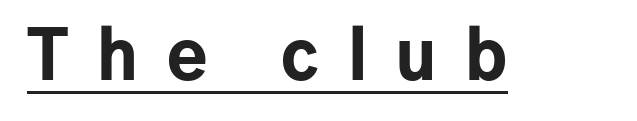
The horizontal fit of the characters is loose and conspicuously gappy. Each glyph is drawn with heavy, bold strokes. Nope, no serifs anywhere on these letters. This sample has the flowing, uneven cadence of proportional lettering. The lettering holds an erect, upright posture throughout. Students, observe the line beneath the letters — that is underlining.
